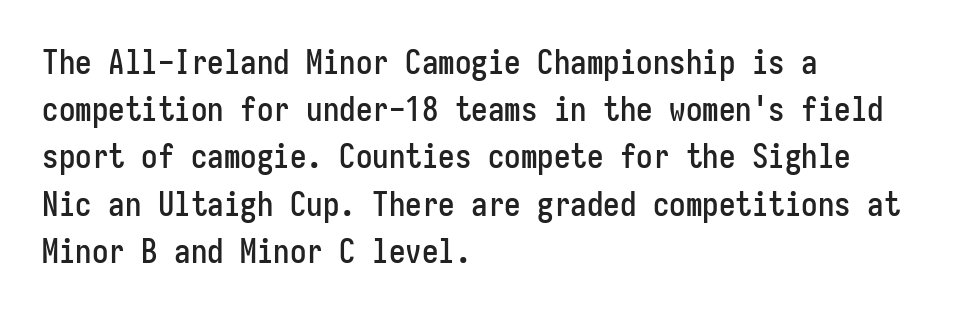
The glyphs are unaccompanied by any horizontal stroke below them. Horizontal alignment here is leftward, the default for most running prose. Each word holds together tightly as a unit, with standard inter-letter gaps. In terms of letterform style, serifs are entirely absent. The passage shown is typed in a monospace face where columns stay perfectly aligned.
